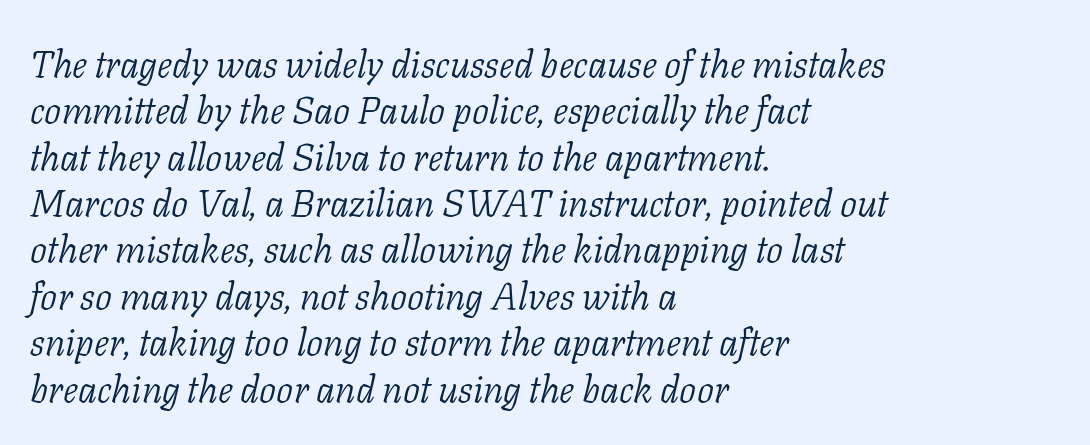
The image shows 38 px light serif type, italic (leaning right); set left-aligned, line spacing 1.22x, normal letter spacing, not underlined; low stroke contrast and a medium x-height.
